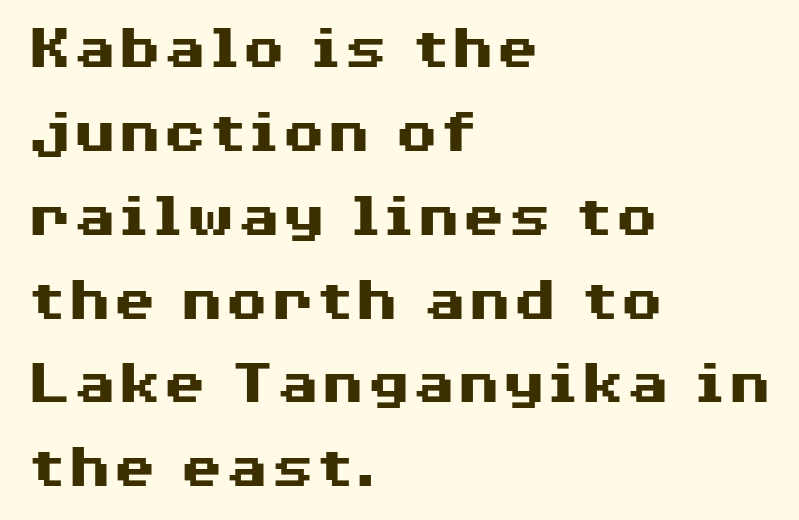
The rows are spaced the way most documents space them. Students, this is bold: see how much ink each stroke carries. A classic flush-left, rag-right setting is used for this passage. Between one letter and the next there's only the usual sliver of space. The glyphs are unaccompanied by any horizontal stroke below them.
